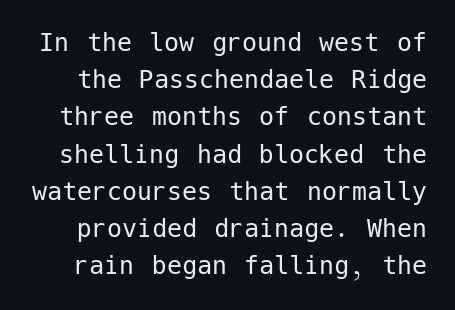
{"serif": "no", "italic": "no", "bold": "no", "weight": "regular", "width": "normal", "stroke_contrast": "low", "x_height": "medium", "underline": "no", "line_spacing_ratio": 1.24, "letter_spacing": "normal", "letter_spacing_em": 0.0, "glyph_px": 30}
